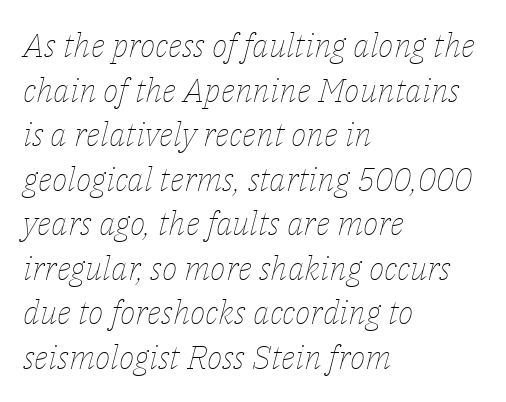
The image shows 33 px thin type, italic (leaning right); set left-aligned, normal line spacing (1.35x), normal letter spacing, not underlined; low stroke contrast and a medium x-height.
